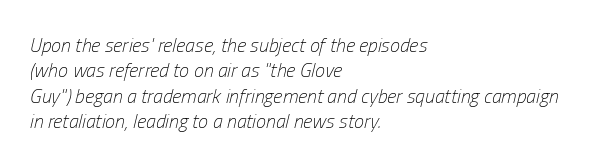
The image shows 20 px text type, italic (leaning right); set left-aligned, normal line spacing (1.27x), normal letter spacing, not underlined.
